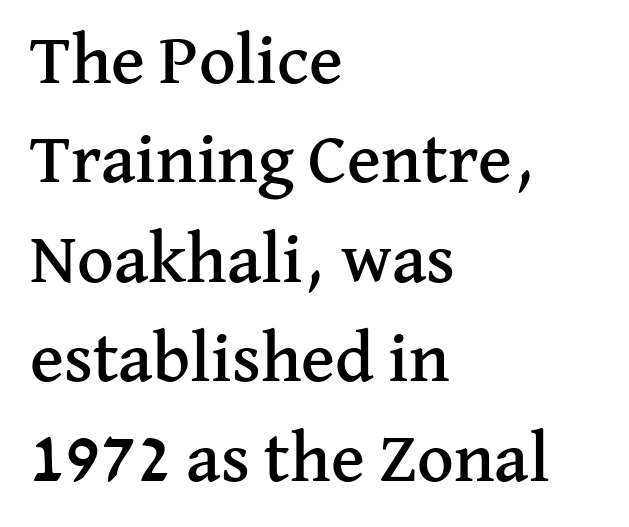
The image shows 71 px serif type, upright; set left-aligned, normal line spacing (1.4x), normal letter spacing, not underlined; medium stroke contrast and a medium x-height.
